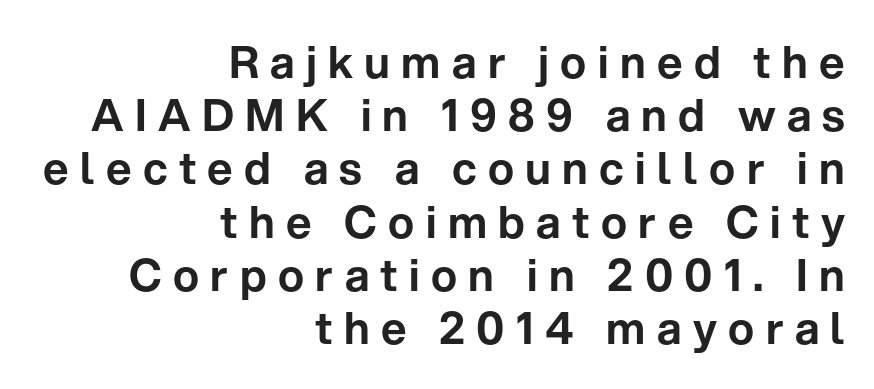
Q: Is the text italic (slanted)? A: No, it is upright.
Q: Is the typeface a serif or a sans-serif typeface? A: Sans-serif.
Q: Is the text underlined? A: No.
Q: How is the paragraph aligned? A: Right-aligned.
Q: Is the spacing between letters normal or unusually wide? A: Unusually wide.
Q: Width (condensed, normal, or wide)? A: Normal.
Q: Stroke contrast? A: Low.
Q: x-height? A: Medium.
Q: Monospaced? A: No.
